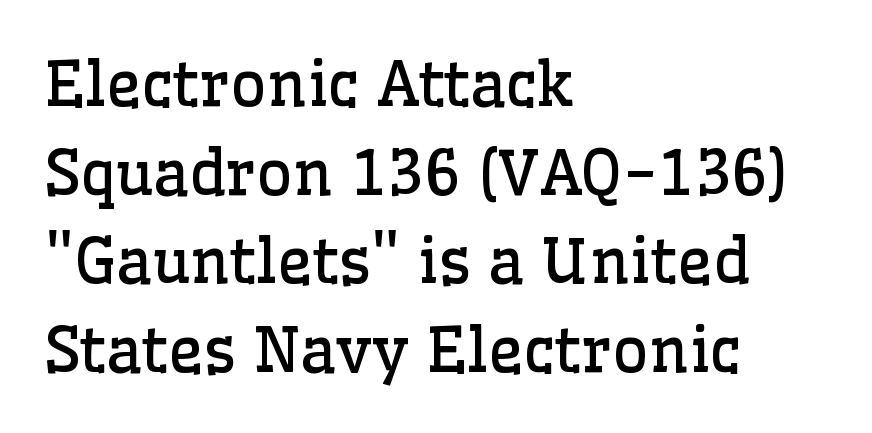
The image shows 62 px regular-weight serif type, upright; set left-aligned, normal line spacing (1.43x), normal letter spacing, not underlined; low stroke contrast and a medium x-height.
